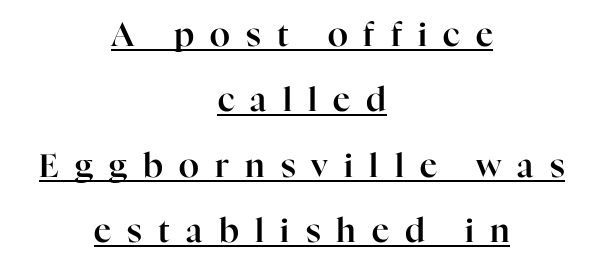
The image shows 33 px serif type, upright; set centered, loose line spacing (1.98x), unusually wide letter spacing (+0.49 em), underlined; high stroke contrast and a medium x-height.
